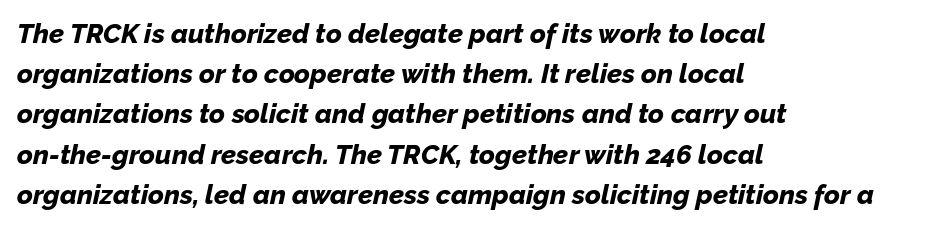
The image shows 27 px bold type, italic (leaning right); set left-aligned, normal line spacing (1.49x), normal letter spacing, not underlined.
